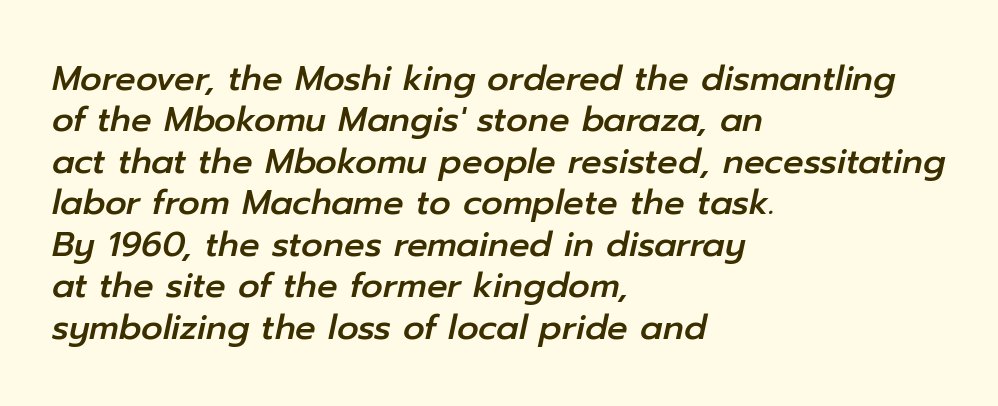
The image shows 34 px text type, italic (leaning right); set left-aligned, line spacing 1.22x, normal letter spacing, not underlined; low stroke contrast and a medium x-height.
